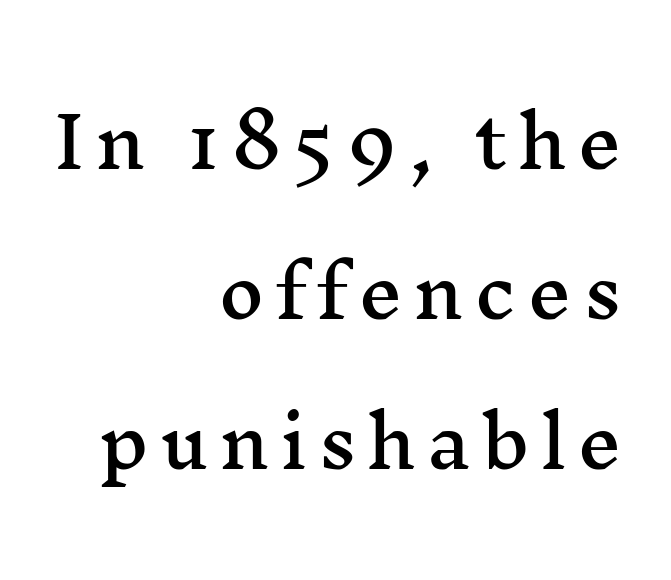
Do the letters lean? They stand straight. Honestly, there is no underline to notice here at all. Vertically, the passage feels expansive, rows floating well apart. Is this a fixed-width face? No — the glyphs have proportional, varying widths. Where is the straight margin? On the right. Are there feet on the stems? There are — it's a serif.
